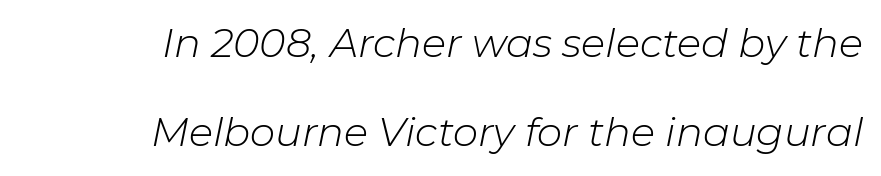
The image shows 40 px light type, italic (leaning right); set right-aligned, loose line spacing (2.23x), normal letter spacing, not underlined; low stroke contrast and a medium x-height.
